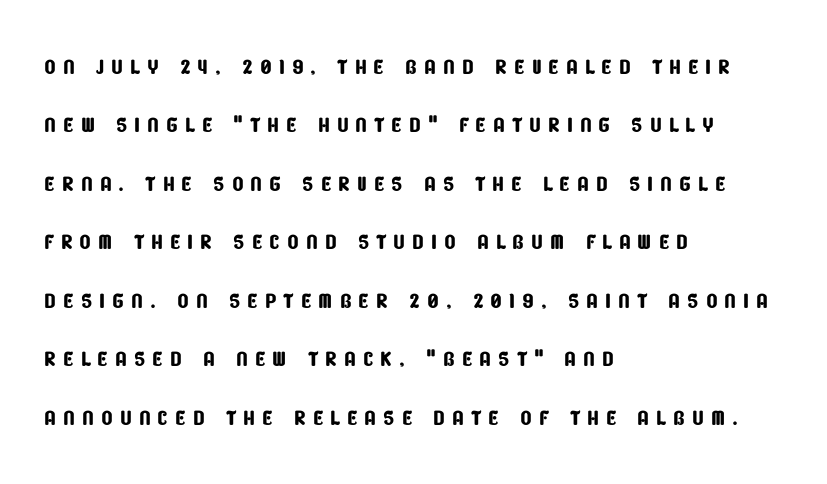
A clean baseline with only descenders dipping below it. The rendering uses a large line-height, opening up the rows. Typographically, this falls in the sans-serif category. Left-aligned paragraph, ragged on the right.
